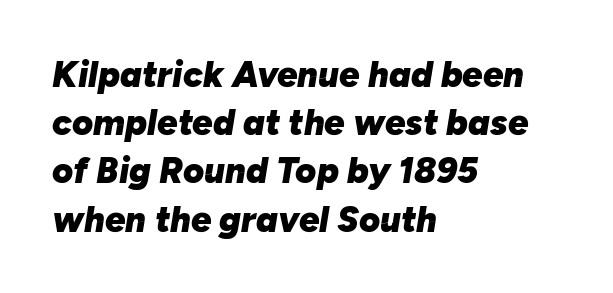
{"italic": "yes", "lean": "right", "slant_degrees": 10, "bold": "yes", "weight": "heavy", "width": "normal", "stroke_contrast": "low", "x_height": "medium", "monospaced": "no", "underline": "no", "align": "left", "line_spacing": "normal", "line_spacing_ratio": 1.34, "letter_spacing": "normal", "letter_spacing_em": 0.0, "glyph_px": 36}
